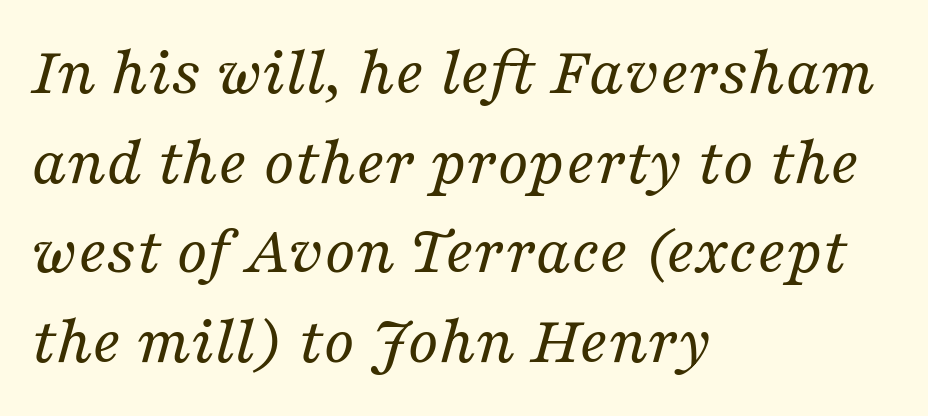
Q: Is the text bold? A: No.
Q: Is the text italic (slanted)? A: Yes, it leans right by about 16 degrees.
Q: Is the typeface a serif or a sans-serif typeface? A: Serif.
Q: Is the text underlined? A: No.
Q: How is the paragraph aligned? A: Left-aligned.
Q: Is the spacing between letters normal or unusually wide? A: Normal.
Q: Is the spacing between lines tight, normal or loose? A: Normal.
Q: Width (condensed, normal, or wide)? A: Normal.
Q: Stroke contrast? A: Medium.
Q: x-height? A: Medium.
Q: Monospaced? A: No.
